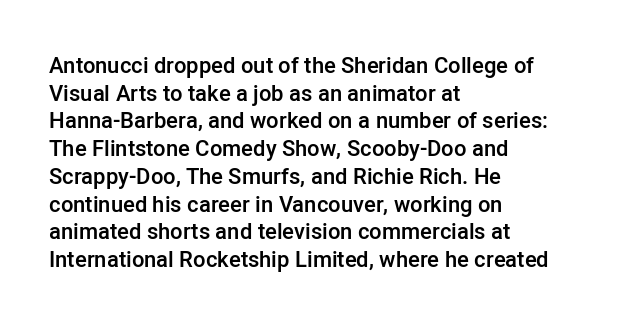
You can tell it's not italic because the verticals are truly vertical. Underlining? Definitely not there. Teacher's note: observe the even left margin — that is flush-left alignment. On the weight axis this lands at semibold, roughly 600.
